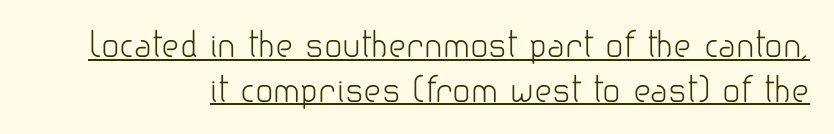
{"serif": "no", "italic": "no", "bold": "no", "weight": "light", "width": "normal", "stroke_contrast": "low", "x_height": "small", "monospaced": "no", "underline": "yes", "line_spacing": "normal", "line_spacing_ratio": 1.32, "letter_spacing": "normal", "letter_spacing_em": 0.0, "glyph_px": 34}
